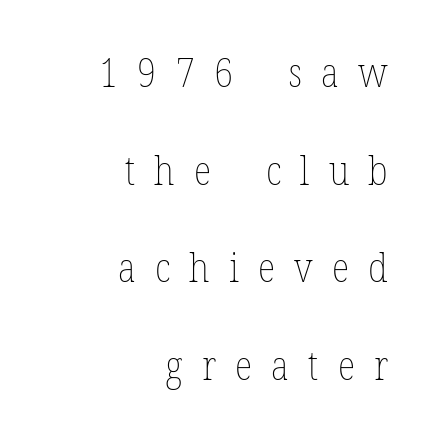
Q: Is the text bold? A: No.
Q: Is the text italic (slanted)? A: No, it is upright.
Q: Is the text underlined? A: No.
Q: How is the paragraph aligned? A: Right-aligned.
Q: Is the spacing between letters normal or unusually wide? A: Unusually wide.
Q: Is the spacing between lines tight, normal or loose? A: Loose.
Q: Width (condensed, normal, or wide)? A: Condensed.
Q: Stroke contrast? A: Low.
Q: x-height? A: Medium.
Q: Monospaced? A: No.
